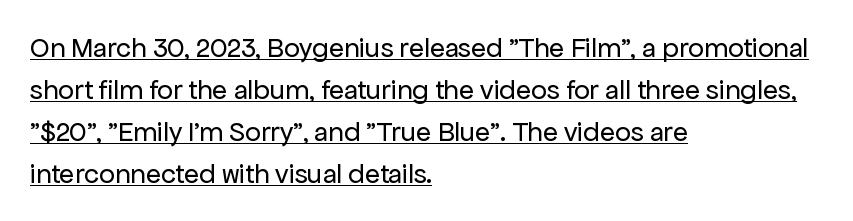
Unlike italic type, these characters show no tilt at all. All the whitespace from short lines collects on the right. Serif or sans? Sans — the stroke terminals are bare. Line spacing here is normal.
